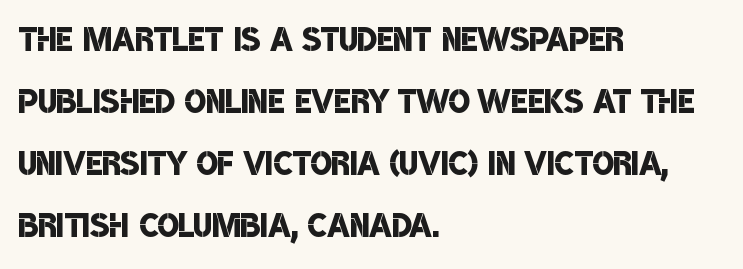
Spacing between characters is what you'd get straight out of the box. Compared with a centered layout, this one pins lines to the left instead. Descender tails drop into unmarked territory. The rendering uses a moderate line-height, typical for paragraphs. A bit beefed up — I'd call it semibold rather than bold. Stroke terminals: plain, sans-serif.
